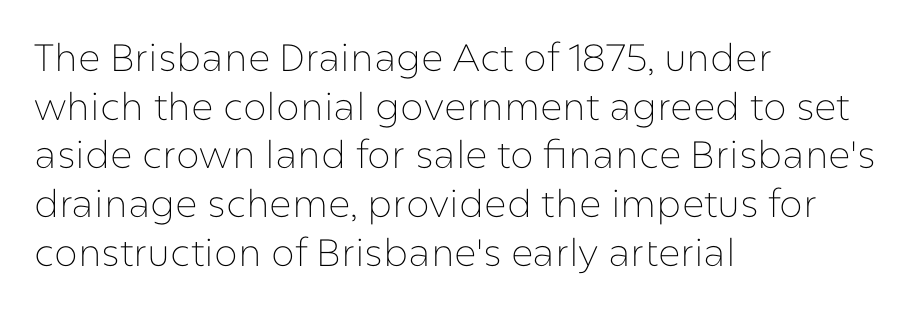
{"serif": "no", "italic": "no", "bold": "no", "weight": "thin", "width": "normal", "stroke_contrast": "low", "x_height": "medium", "monospaced": "no", "underline": "no", "align": "left", "line_spacing": "normal", "line_spacing_ratio": 1.28, "letter_spacing": "normal", "letter_spacing_em": 0.0, "glyph_px": 38}
